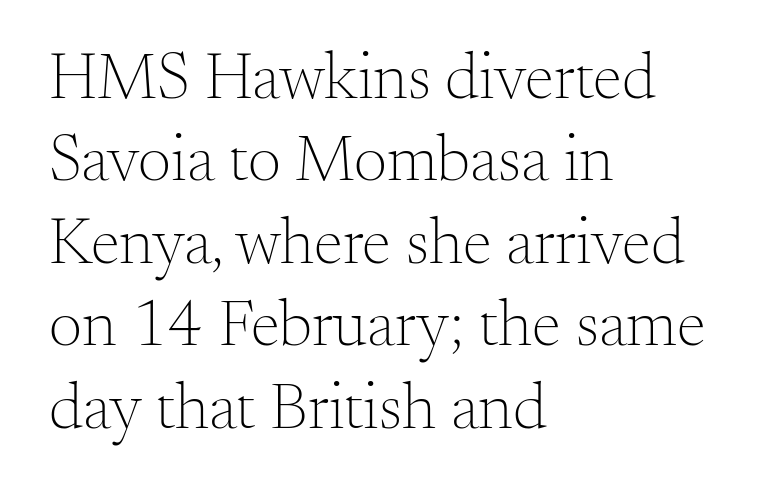
Q: Is the text bold? A: No.
Q: Is the text italic (slanted)? A: No, it is upright.
Q: Is the typeface a serif or a sans-serif typeface? A: Serif.
Q: Is the text underlined? A: No.
Q: How is the paragraph aligned? A: Left-aligned.
Q: Is the spacing between letters normal or unusually wide? A: Normal.
Q: Is the spacing between lines tight, normal or loose? A: Normal.
Q: Width (condensed, normal, or wide)? A: Normal.
Q: Stroke contrast? A: Medium.
Q: x-height? A: Small.
Q: Monospaced? A: No.
